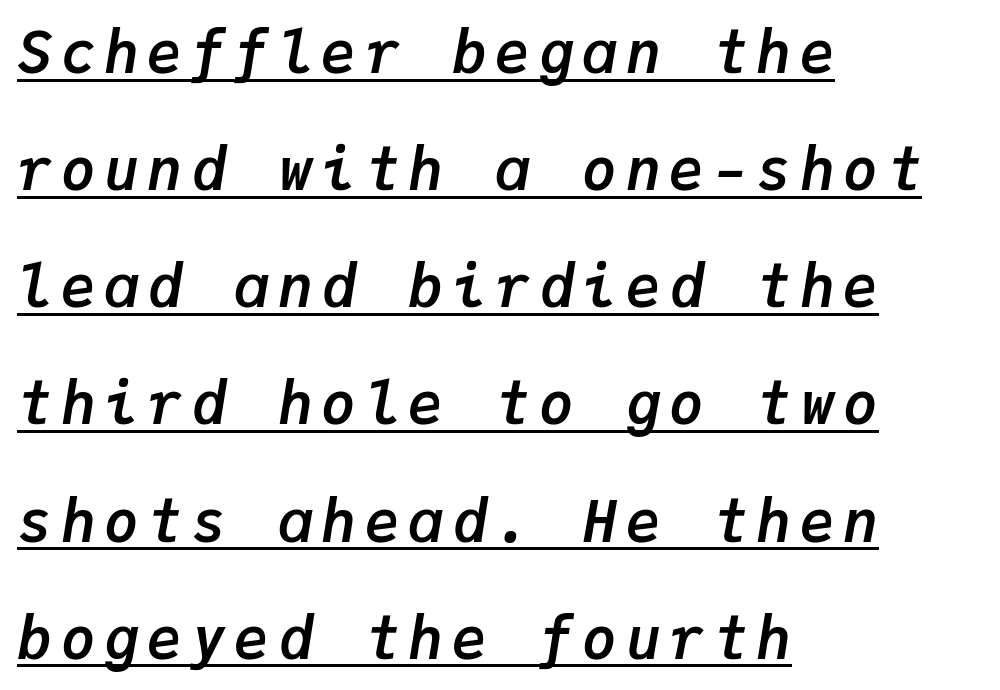
Q: Is the text bold? A: Yes.
Q: Is the text italic (slanted)? A: Yes, it leans right by about 9 degrees.
Q: Is the text underlined? A: Yes.
Q: How is the paragraph aligned? A: Left-aligned.
Q: Is the spacing between lines tight, normal or loose? A: Loose.
Q: Width (condensed, normal, or wide)? A: Normal.
Q: Stroke contrast? A: Low.
Q: x-height? A: Medium.
Q: Monospaced? A: Yes.
